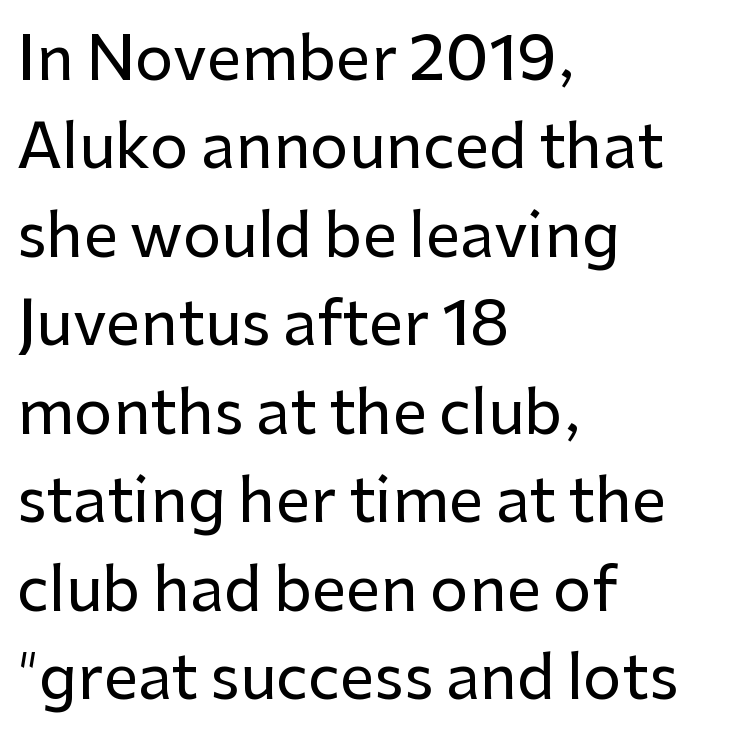
Q: Is the text italic (slanted)? A: No, it is upright.
Q: Is the typeface a serif or a sans-serif typeface? A: Sans-serif.
Q: Is the text underlined? A: No.
Q: How is the paragraph aligned? A: Left-aligned.
Q: Is the spacing between letters normal or unusually wide? A: Normal.
Q: Is the spacing between lines tight, normal or loose? A: Normal.
Q: Width (condensed, normal, or wide)? A: Normal.
Q: Stroke contrast? A: Low.
Q: x-height? A: Medium.
Q: Monospaced? A: No.
